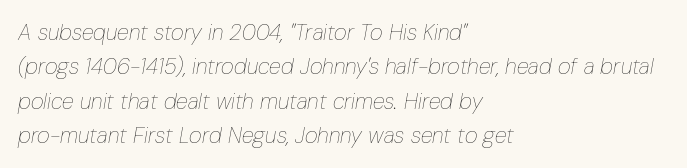
Q: Is the text bold? A: No.
Q: Is the text italic (slanted)? A: Yes, it leans right by about 10 degrees.
Q: Is the text underlined? A: No.
Q: How is the paragraph aligned? A: Left-aligned.
Q: Is the spacing between letters normal or unusually wide? A: Normal.
Q: Is the spacing between lines tight, normal or loose? A: Normal.
